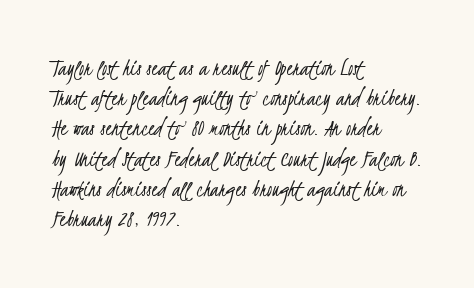
{"bold": "no", "underline": "no", "align": "left", "line_spacing_ratio": 1.21, "letter_spacing": "normal", "letter_spacing_em": 0.0, "glyph_px": 25}
